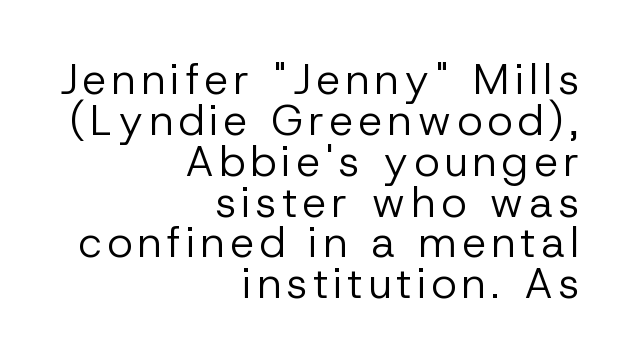
On a weight scale, this lands at 450 or below. I'd call this a sans setting — the letters go barefoot. Anything drawn beneath the words? Only blank space. The font's upright variant was chosen for this text.
